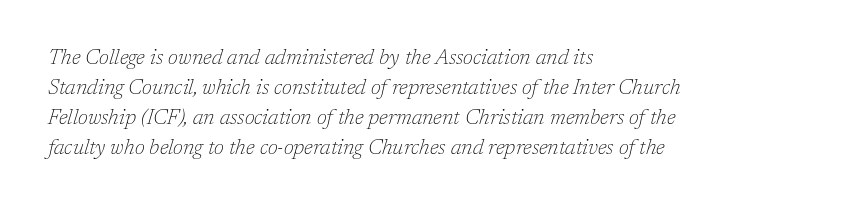
The image shows 21 px text type, italic (leaning right); set left-aligned, normal line spacing (1.43x), normal letter spacing, not underlined.
